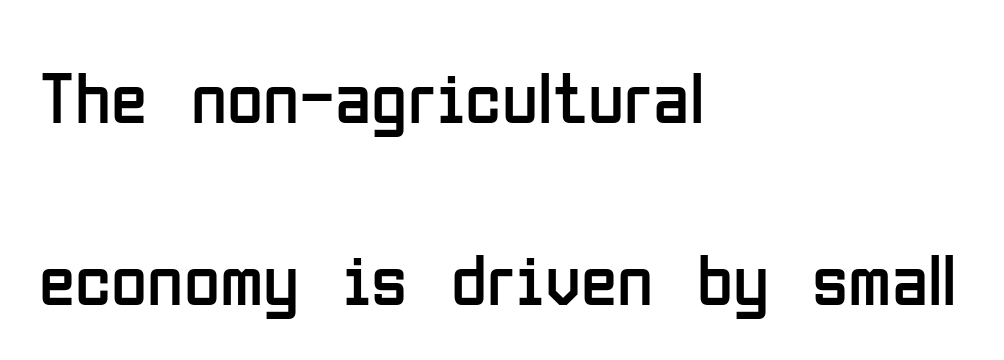
{"serif": "no", "italic": "no", "bold": "no", "weight": "regular", "width": "condensed", "stroke_contrast": "low", "x_height": "medium", "monospaced": "no", "underline": "no", "align": "left", "line_spacing": "loose", "line_spacing_ratio": 2.46, "letter_spacing": "normal", "letter_spacing_em": 0.0, "glyph_px": 74}
